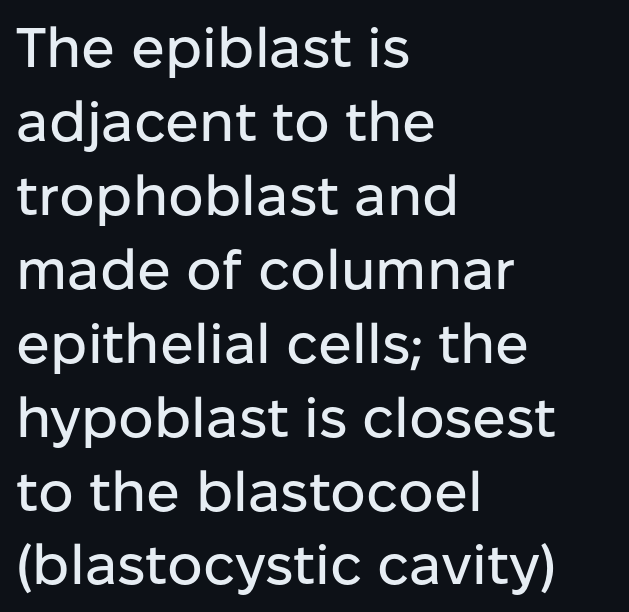
Q: Is the text italic (slanted)? A: No, it is upright.
Q: Is the typeface a serif or a sans-serif typeface? A: Sans-serif.
Q: Is the text underlined? A: No.
Q: How is the paragraph aligned? A: Left-aligned.
Q: Is the spacing between letters normal or unusually wide? A: Normal.
Q: Is the spacing between lines tight, normal or loose? A: Normal.
Q: Width (condensed, normal, or wide)? A: Normal.
Q: Stroke contrast? A: Low.
Q: x-height? A: Medium.
Q: Monospaced? A: No.
